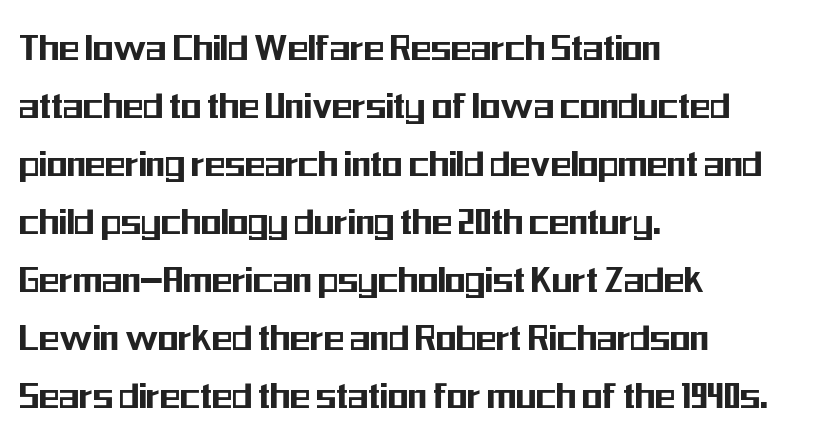
{"serif": "no", "italic": "no", "width": "condensed", "stroke_contrast": "medium", "x_height": "medium", "monospaced": "no", "underline": "no", "align": "left", "line_spacing": "normal", "line_spacing_ratio": 1.38, "letter_spacing": "normal", "letter_spacing_em": 0.0, "glyph_px": 42}
